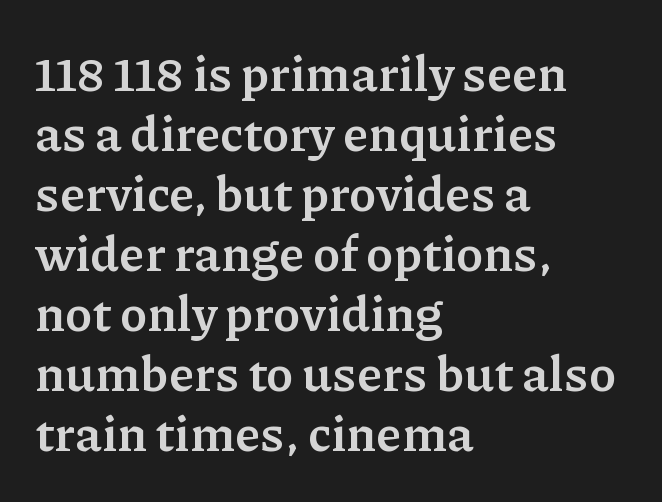
The image shows 50 px semibold serif type, upright; set left-aligned, line spacing 1.2x, normal letter spacing, not underlined; low stroke contrast and a medium x-height.
